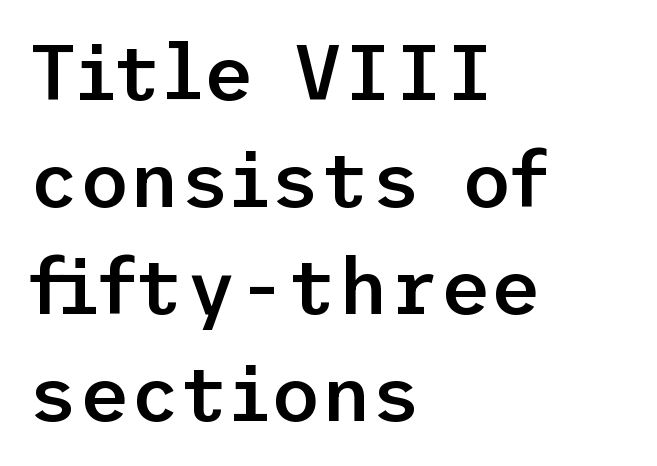
The image shows 78 px semibold sans-serif type, upright; set left-aligned, normal line spacing (1.37x), normal letter spacing, not underlined; low stroke contrast and a medium x-height.
